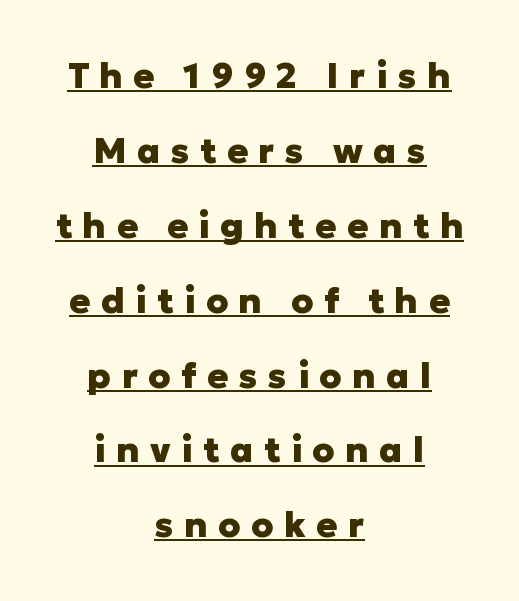
Spacing between characters has been opened up far beyond the box default. The passage shown is underscored from start to finish. Is this a fixed-width face? No — the glyphs have proportional, varying widths. A typesetter would label this face a sans.
